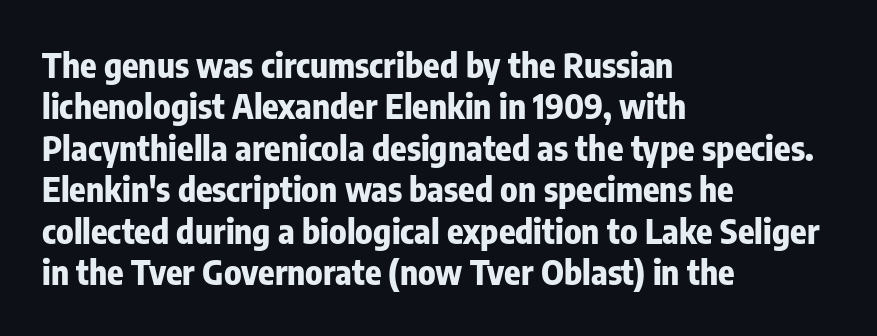
Quick note: not italic, upright. Each word holds together tightly as a unit, with standard inter-letter gaps. These lines are rendered in a variable-pitch font. Line starts are locked; line ends wander. Stroke terminals: plain, sans-serif.
